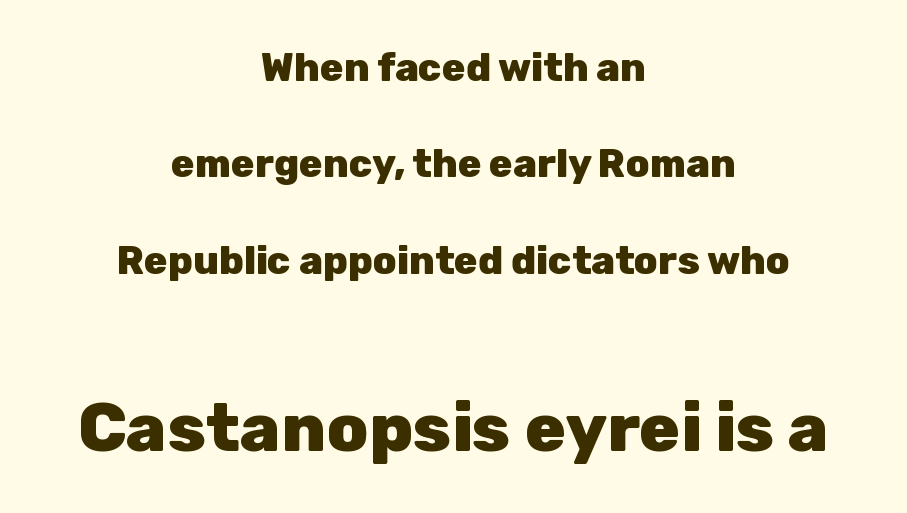
The specimen reads as upright at a glance. The rag falls on both sides of this text block equally. These lines are rendered in a variable-pitch font. Does the leading feel generous? Absolutely, it's lavish. A clean baseline with only descenders dipping below it.
